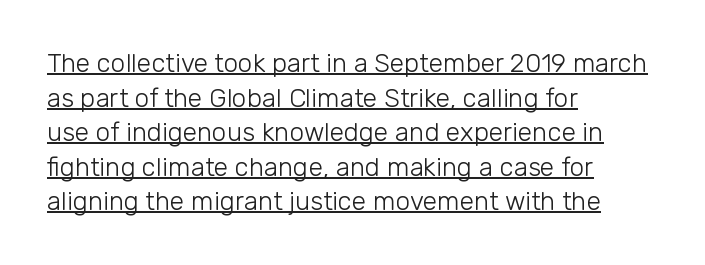
Characters follow at the spacing the type designer built in. Stroke mass is kept to a normal reading level or below. The rendering uses the underline text-decoration. Notice how descenders clear the ascenders below comfortably — that's standard leading.
